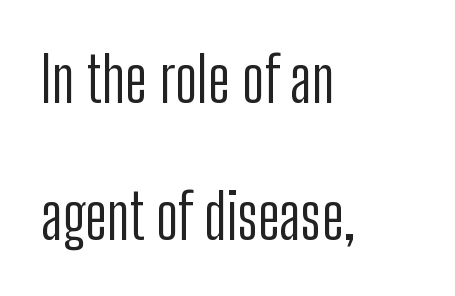
{"serif": "no", "italic": "no", "bold": "no", "weight": "light", "width": "condensed", "stroke_contrast": "low", "x_height": "medium", "monospaced": "no", "underline": "no", "align": "left", "line_spacing": "loose", "line_spacing_ratio": 2.18, "letter_spacing": "normal", "letter_spacing_em": 0.0, "glyph_px": 63}
